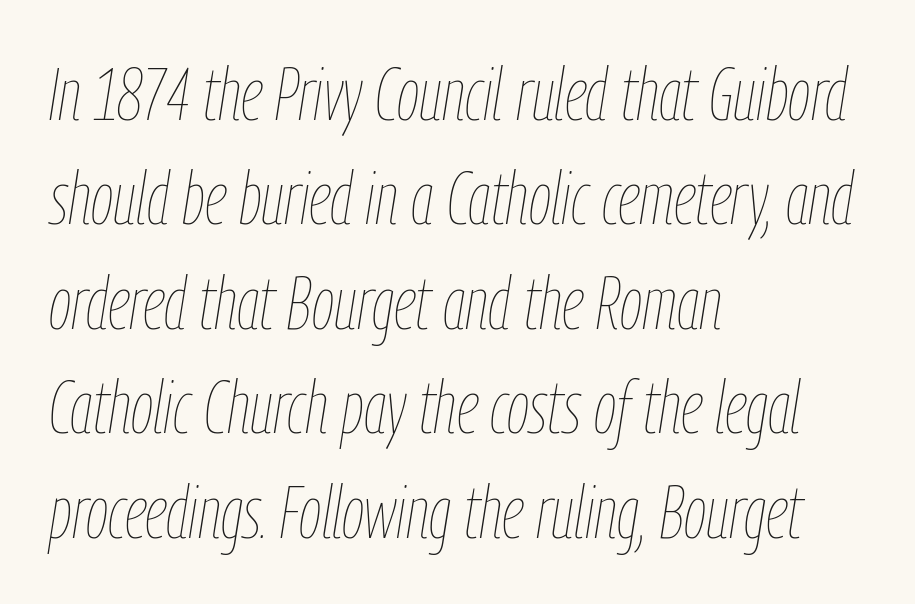
The image shows 73 px thin, condensed type, italic (leaning right); set left-aligned, normal line spacing (1.43x), normal letter spacing, not underlined; low stroke contrast and a medium x-height.
